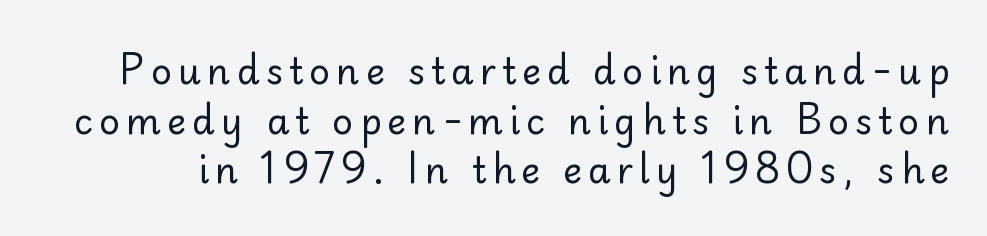
{"serif": "no", "italic": "no", "bold": "no", "weight": "regular", "width": "normal", "stroke_contrast": "low", "x_height": "small", "monospaced": "no", "underline": "no", "line_spacing": "normal", "line_spacing_ratio": 1.38, "glyph_px": 36}
